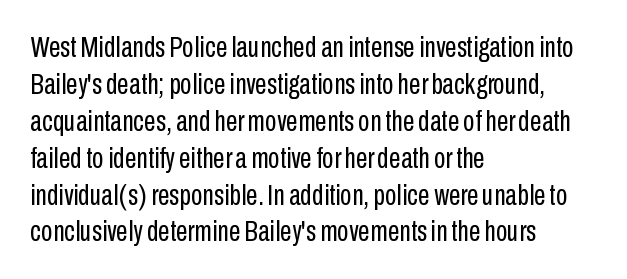
Q: Is the text bold? A: No.
Q: Is the text italic (slanted)? A: No, it is upright.
Q: Is the typeface a serif or a sans-serif typeface? A: Sans-serif.
Q: Is the text underlined? A: No.
Q: How is the paragraph aligned? A: Left-aligned.
Q: Is the spacing between letters normal or unusually wide? A: Normal.
Q: Width (condensed, normal, or wide)? A: Condensed.
Q: Stroke contrast? A: Low.
Q: x-height? A: Medium.
Q: Monospaced? A: No.
